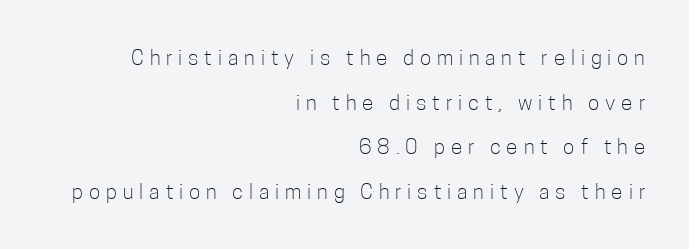
The line-height multiplier appears high, well above default. The space directly below the letters is spotless. The letterforms sit at book weight or below. The compositor pushed each line to the right boundary. Designer's note — italics off, roman on. The letterforms stand isolated, each surrounded by extra space.
